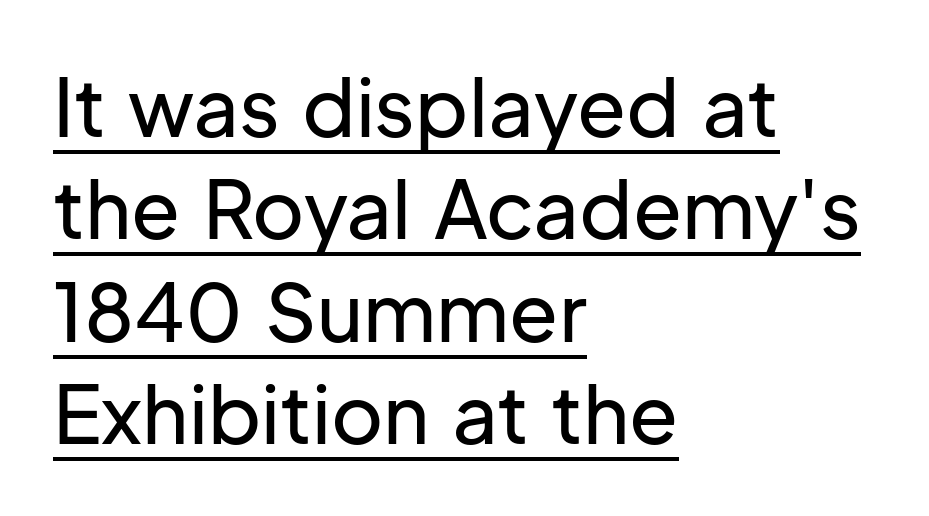
{"serif": "no", "italic": "no", "width": "normal", "stroke_contrast": "low", "x_height": "medium", "monospaced": "no", "underline": "yes", "align": "left", "line_spacing": "normal", "line_spacing_ratio": 1.28, "letter_spacing": "normal", "letter_spacing_em": 0.0, "glyph_px": 80}
